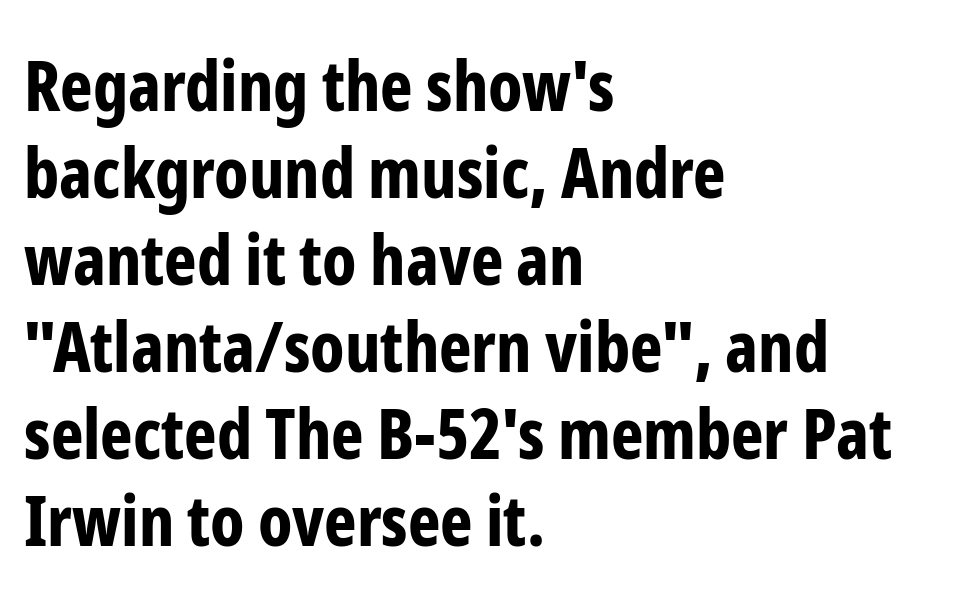
In terms of letterspacing, this is plain default setting. These lines stack with their left ends in a neat column. The foot of each line stays bare and open. Weight: bold. Serif or sans? Sans — the stroke terminals are bare.
